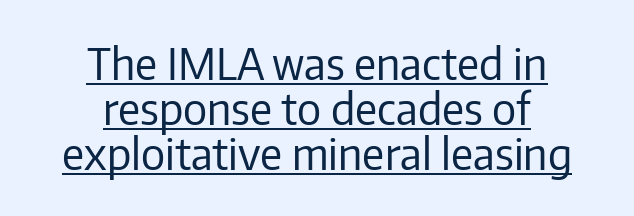
{"serif": "no", "italic": "no", "bold": "no", "weight": "regular", "width": "normal", "stroke_contrast": "low", "x_height": "medium", "monospaced": "no", "underline": "yes", "align": "center", "line_spacing": "tight", "line_spacing_ratio": 1.05, "letter_spacing": "normal", "letter_spacing_em": 0.0, "glyph_px": 43}
